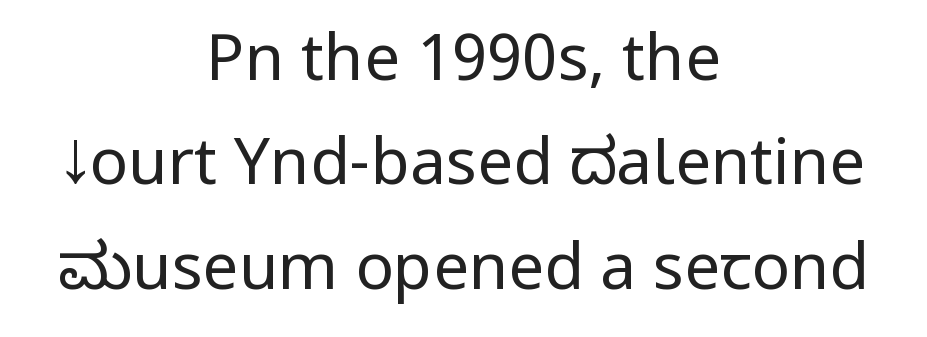
{"serif": "no", "italic": "no", "bold": "no", "weight": "regular", "width": "condensed", "stroke_contrast": "low", "x_height": "large", "monospaced": "no", "underline": "no", "align": "center", "line_spacing": "normal", "line_spacing_ratio": 1.63, "letter_spacing": "normal", "letter_spacing_em": 0.0, "glyph_px": 64}
